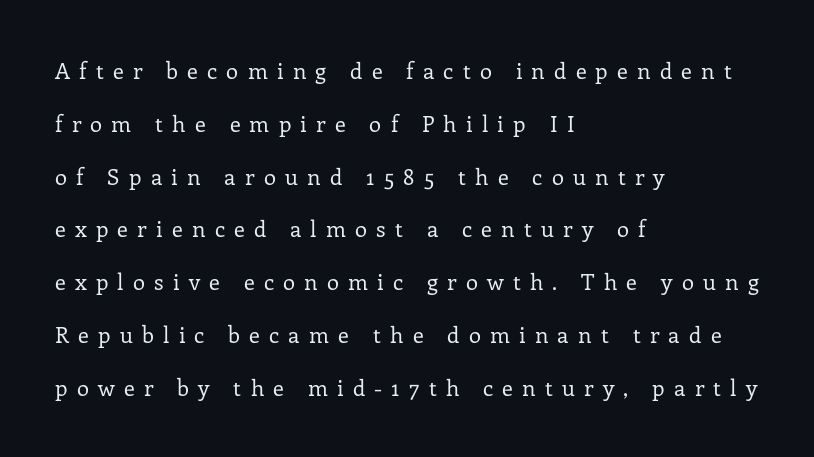
The image shows 22 px text type, upright; set left-aligned, loose line spacing (2.4x), unusually wide letter spacing (+0.42 em), not underlined.
